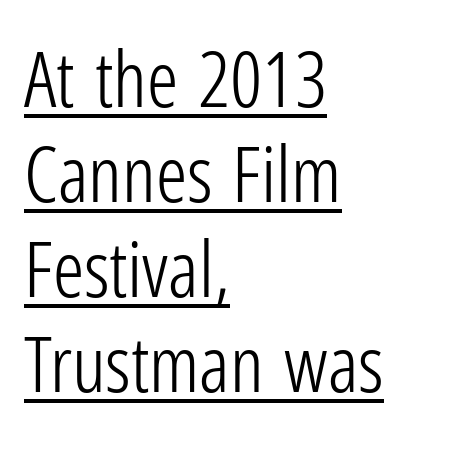
{"serif": "no", "italic": "no", "bold": "no", "weight": "light", "width": "condensed", "stroke_contrast": "low", "x_height": "medium", "monospaced": "no", "underline": "yes", "align": "left", "line_spacing_ratio": 1.22, "letter_spacing": "normal", "letter_spacing_em": 0.0, "glyph_px": 78}
